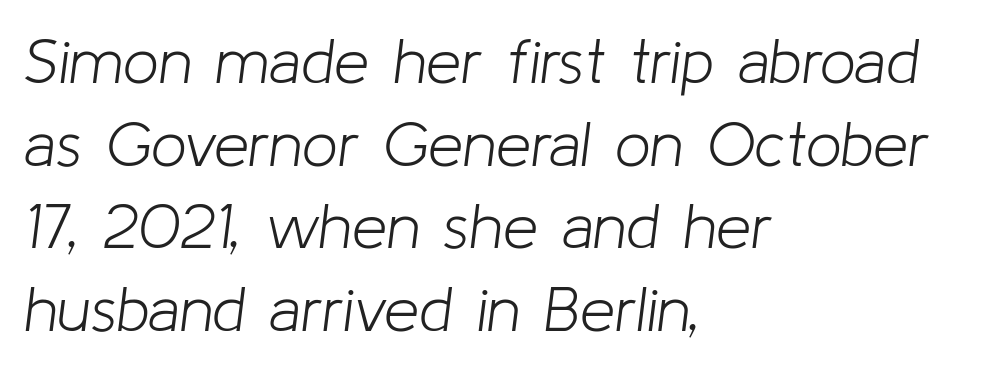
{"italic": "yes", "lean": "right", "slant_degrees": 8, "bold": "no", "weight": "light", "width": "normal", "stroke_contrast": "low", "x_height": "medium", "monospaced": "no", "underline": "no", "align": "left", "line_spacing": "normal", "line_spacing_ratio": 1.31, "letter_spacing": "normal", "letter_spacing_em": 0.0, "glyph_px": 63}
